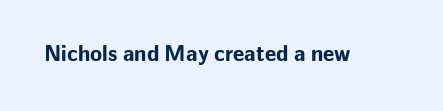
Short note: letters normally spaced. Words float on clear page, feet unadorned. The letters stand upright; this is a roman face. Heavy, bold letterforms.
